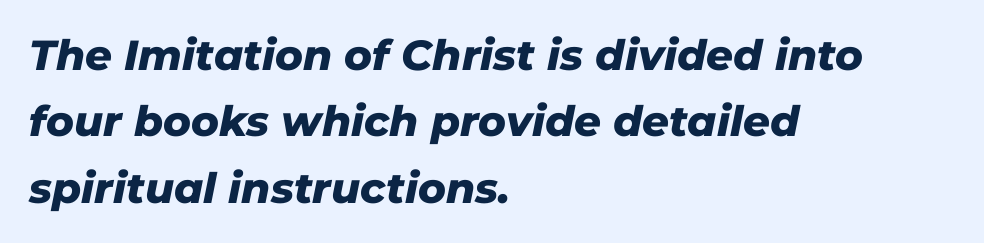
Each letter keeps its own natural width here, so spacing adapts to shape. A normal amount of white space separates one row of letters from the next. Slanted lettering throughout. Rule under the text: the space is simply empty. These lines stack with their left ends in a neat column. Heft: maximum for text — a bold.
